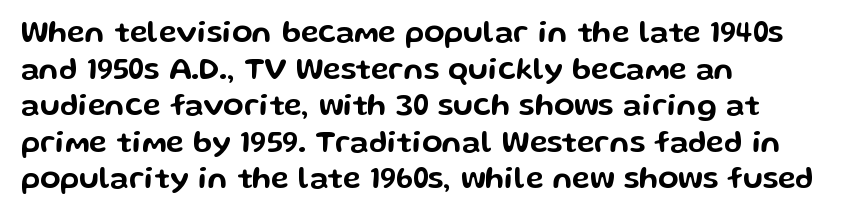
{"serif": "no", "italic": "no", "width": "wide", "stroke_contrast": "low", "x_height": "medium", "monospaced": "no", "underline": "no", "align": "left", "line_spacing_ratio": 1.22, "letter_spacing": "normal", "letter_spacing_em": 0.0, "glyph_px": 30}
